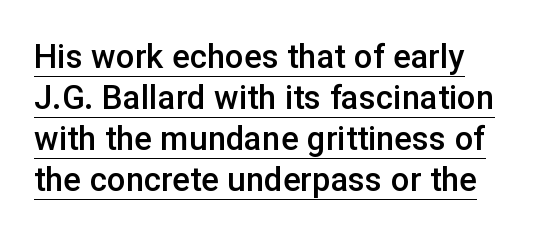
The image shows 33 px semibold sans-serif type, upright; set left-aligned, line spacing 1.24x, normal letter spacing, underlined; low stroke contrast and a medium x-height.
